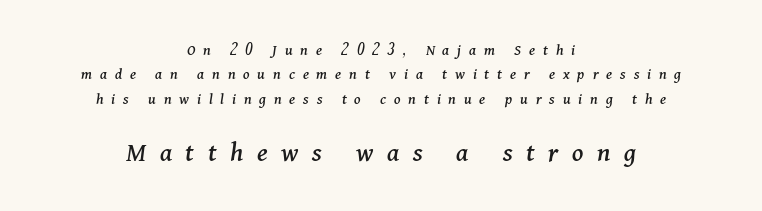
Alignment: centered. Substantial extra tracking has been applied to these lines. The foot of each line stays bare and open. The rows are spaced the way most documents space them.
